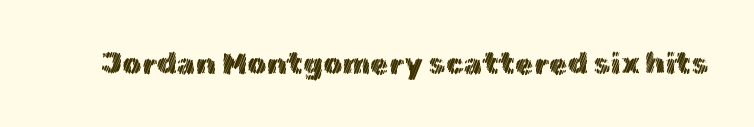
The image shows 30 px text type, upright; set normal letter spacing, not underlined; a medium x-height.
